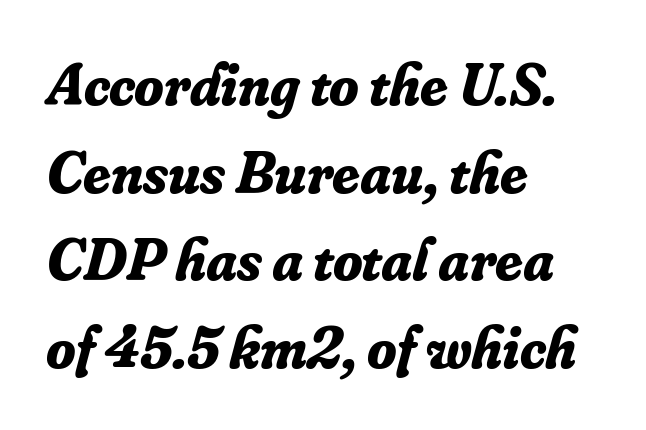
The typography opts for an oblique posture over an upright one. Varying glyph widths throughout — classic text-font behaviour. Leftover space on each line is placed entirely after the last word. The strokes are fattened all the way to bold. Check under the words: just untouched page. Look at the bottom of the vertical strokes: they flare into serifs here.
